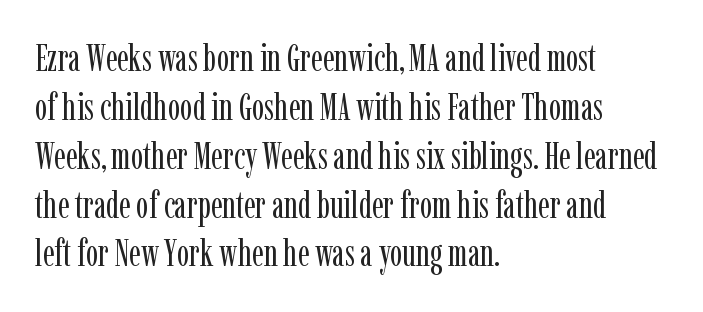
Stroke terminals: seriffed. The space beneath each line is pristine and unruled. Short and long lines alike share a common starting point at left. The cut favours lightness, reaching ordinary text weight at its darkest. One glance says typical: line gaps are just what's usual. Glyph-to-glyph distance matches everyday printed text.
